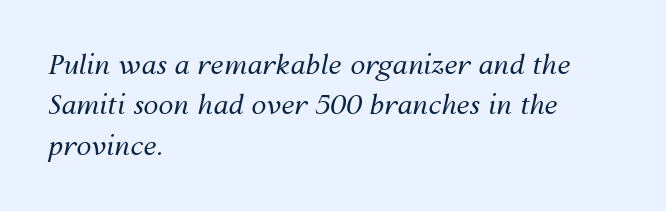
The image shows 27 px text type, italic (leaning right); set left-aligned, normal line spacing (1.5x), normal letter spacing, not underlined.
